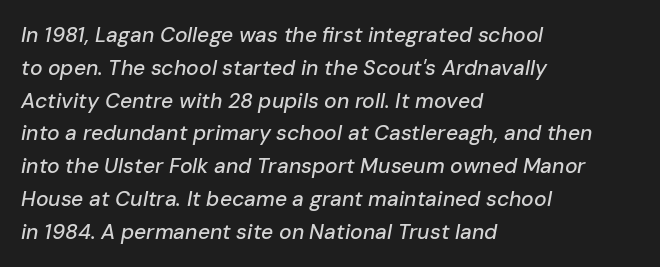
The image shows 21 px text type, italic (leaning right); set left-aligned, normal line spacing (1.56x), normal letter spacing, not underlined.
